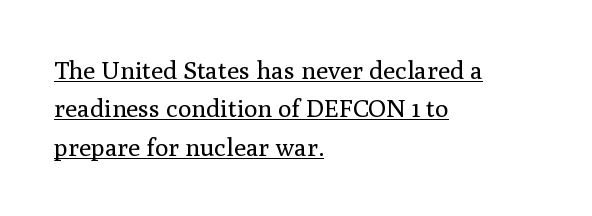
Casual observation: everything's shoved over to the left. Rows of type keep a routine distance in the vertical direction. Is this a heavy cut? Hardly; it is regular or lighter. These characters rest on top of a visible drawn line.
